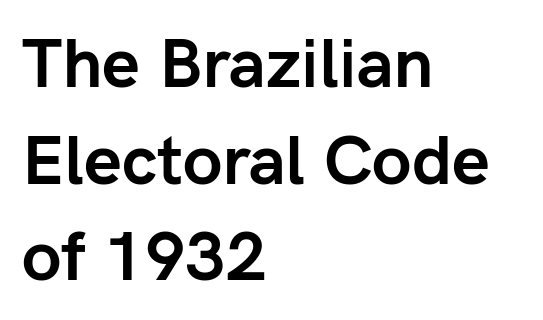
The image shows 68 px semibold sans-serif type, upright; set left-aligned, normal line spacing (1.42x), normal letter spacing, not underlined; low stroke contrast and a medium x-height.
